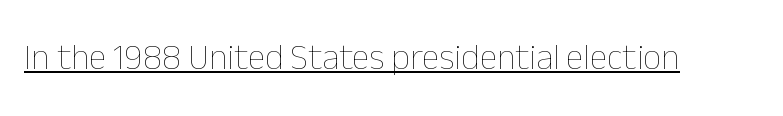
Q: Is the text bold? A: No.
Q: Is the text italic (slanted)? A: No, it is upright.
Q: Is the text underlined? A: Yes.
Q: Is the spacing between letters normal or unusually wide? A: Normal.
Q: Width (condensed, normal, or wide)? A: Normal.
Q: Stroke contrast? A: Low.
Q: x-height? A: Medium.
Q: Monospaced? A: No.
